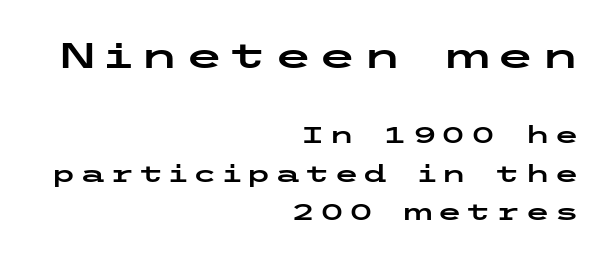
Q: Is the text italic (slanted)? A: No, it is upright.
Q: Is the typeface a serif or a sans-serif typeface? A: Sans-serif.
Q: Is the text underlined? A: No.
Q: How is the paragraph aligned? A: Right-aligned.
Q: Is the spacing between lines tight, normal or loose? A: Normal.
Q: Which block of text is set in a larger size, the first (top) or the second (bottom)? A: The first (top) one.
Q: Width (condensed, normal, or wide)? A: Wide.
Q: Stroke contrast? A: Low.
Q: x-height? A: Medium.
